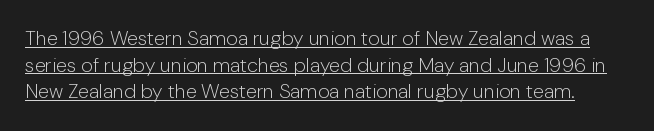
Q: Is the text bold? A: No.
Q: Is the text italic (slanted)? A: No, it is upright.
Q: Is the text underlined? A: Yes.
Q: Is the spacing between letters normal or unusually wide? A: Normal.
Q: Is the spacing between lines tight, normal or loose? A: Normal.
